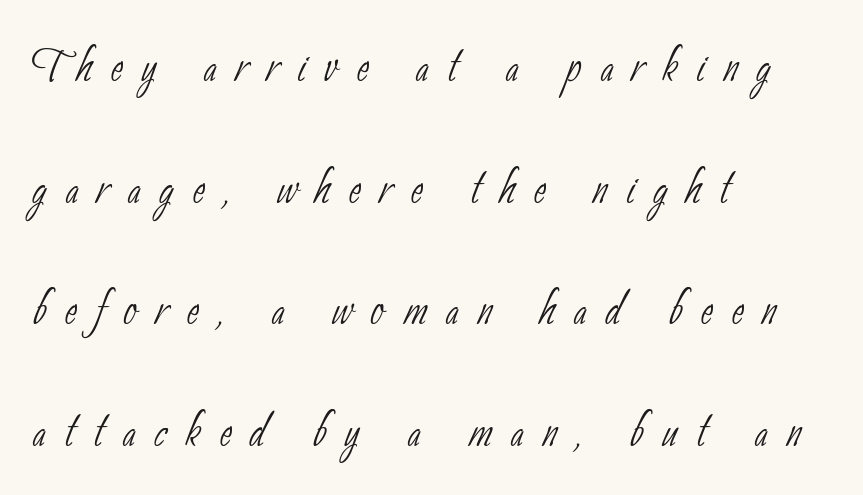
The font is comparable to plain body text, perhaps lighter. The gaps between neighbouring characters are conspicuously large. The glyphs are unaccompanied by any horizontal stroke below them. This sample has the flowing, uneven cadence of proportional lettering. The lines in this sample share a left origin and differ only in where they stop. Note: no serifs on the glyphs.
